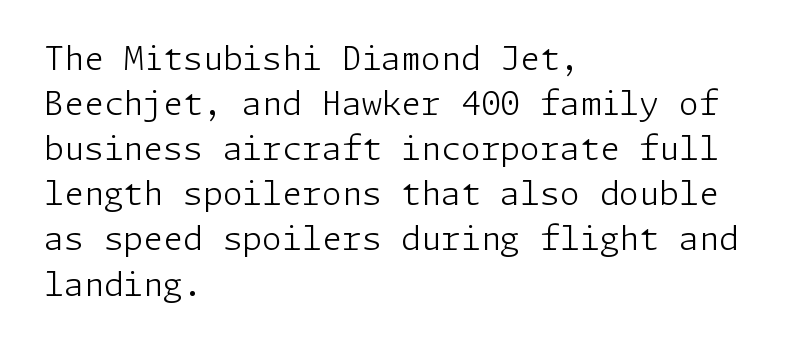
Q: Is the text bold? A: No.
Q: Is the text italic (slanted)? A: No, it is upright.
Q: Is the typeface a serif or a sans-serif typeface? A: Sans-serif.
Q: Is the text underlined? A: No.
Q: How is the paragraph aligned? A: Left-aligned.
Q: Is the spacing between letters normal or unusually wide? A: Normal.
Q: Is the spacing between lines tight, normal or loose? A: Normal.
Q: Width (condensed, normal, or wide)? A: Normal.
Q: Stroke contrast? A: Low.
Q: x-height? A: Medium.
